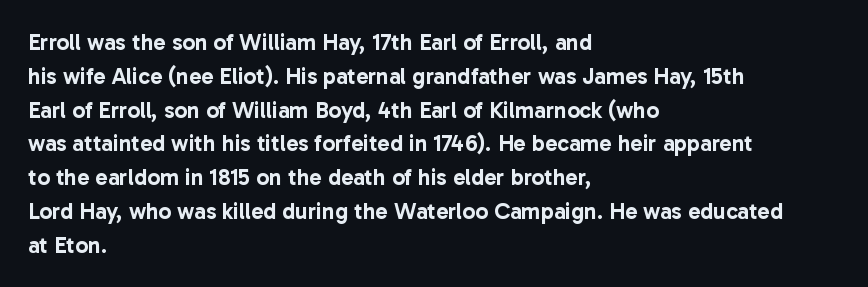
Left-aligned paragraph, ragged on the right. Compared with typical body copy, the letter spacing here is the same. A roman cut, with each character standing at attention. Baseline-to-baseline distance is the conventional proportion of letter height. The string is rendered with underlining switched off.
